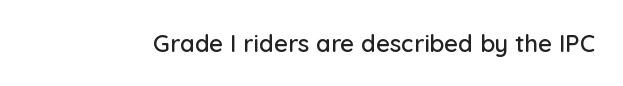
{"italic": "no", "underline": "no", "letter_spacing": "normal", "letter_spacing_em": 0.0, "glyph_px": 24}
